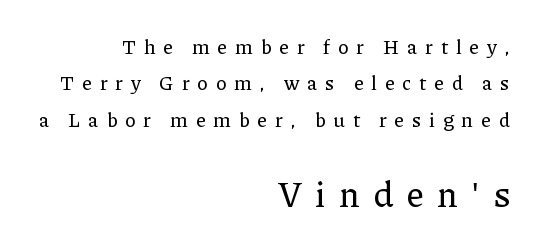
The image shows 35 px serif type, upright; set right-aligned, line spacing 1.82x, unusually wide letter spacing (+0.38 em), not underlined; the second (bottom) block is 1.75x larger; low stroke contrast and a medium x-height.
